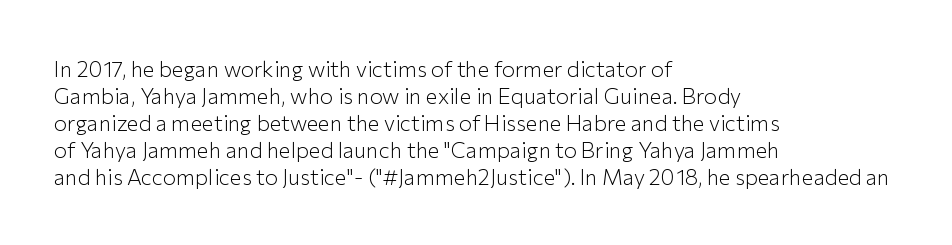
The image shows 22 px text type, upright; set left-aligned, line spacing 1.23x, normal letter spacing, not underlined.
